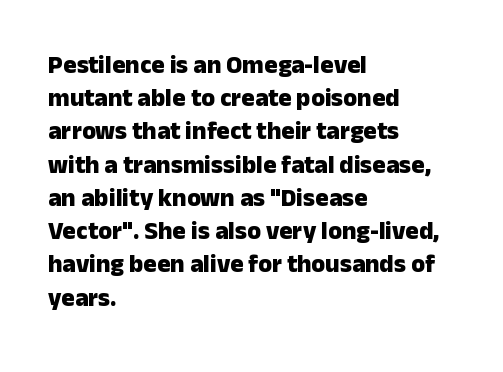
Q: Is the text bold? A: Yes.
Q: Is the text italic (slanted)? A: No, it is upright.
Q: Is the text underlined? A: No.
Q: How is the paragraph aligned? A: Left-aligned.
Q: Is the spacing between letters normal or unusually wide? A: Normal.
Q: Is the spacing between lines tight, normal or loose? A: Normal.
